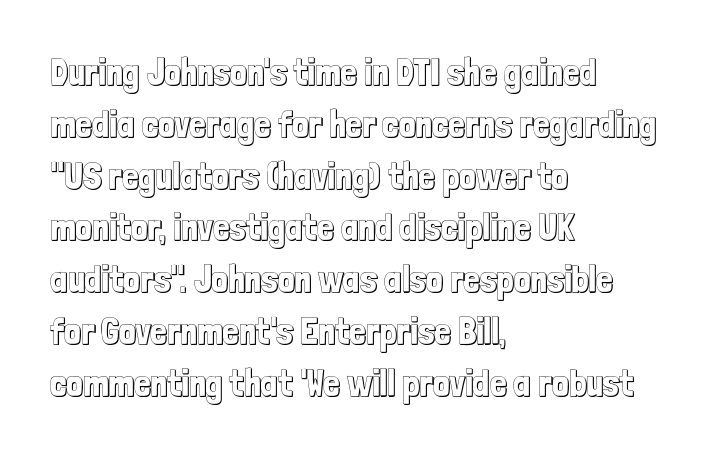
The strip under each line holds only bare page. The lettering holds an erect, upright posture throughout. The passage shown stacks its lines at a standard gap. Varying glyph widths throughout — classic text-font behaviour. Is the letter spacing exaggerated? No — it looks like the ordinary default.
